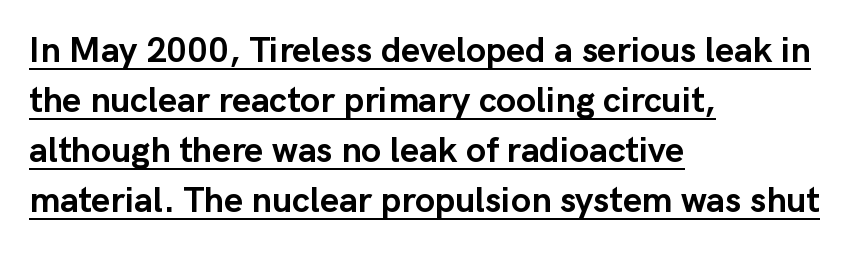
Q: Is the text bold? A: Yes.
Q: Is the text italic (slanted)? A: No, it is upright.
Q: Is the typeface a serif or a sans-serif typeface? A: Sans-serif.
Q: Is the text underlined? A: Yes.
Q: How is the paragraph aligned? A: Left-aligned.
Q: Is the spacing between letters normal or unusually wide? A: Normal.
Q: Is the spacing between lines tight, normal or loose? A: Normal.
Q: Width (condensed, normal, or wide)? A: Normal.
Q: Stroke contrast? A: Low.
Q: x-height? A: Medium.
Q: Monospaced? A: No.
